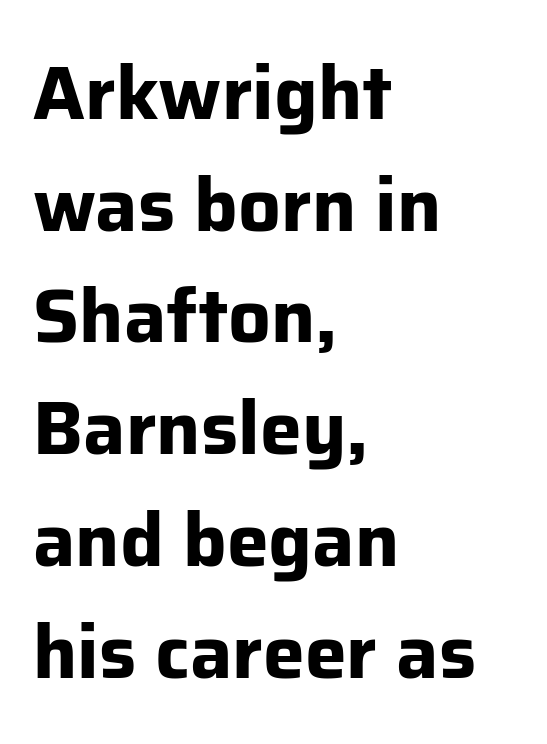
This is sans-serif lettering, the kind often seen on screens and signage. The ragged edge is on the right, which tells us the setting is flush left. Note the varied advance widths — an 'i' is clearly narrower than an 'm'. The type sits square on the baseline with zero lean.
